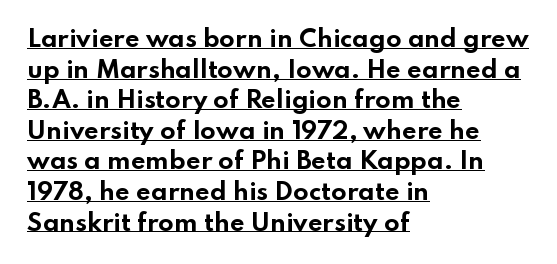
Q: Is the text bold? A: Yes.
Q: Is the text italic (slanted)? A: No, it is upright.
Q: Is the text underlined? A: Yes.
Q: How is the paragraph aligned? A: Left-aligned.
Q: Is the spacing between letters normal or unusually wide? A: Normal.
Q: Is the spacing between lines tight, normal or loose? A: Normal.
